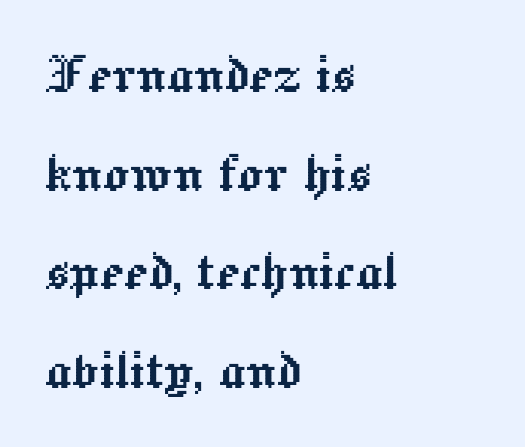
{"italic": "no", "width": "normal", "x_height": "medium", "monospaced": "no", "underline": "no", "align": "left", "line_spacing": "normal", "line_spacing_ratio": 1.54, "letter_spacing": "normal", "letter_spacing_em": 0.0, "glyph_px": 64}
